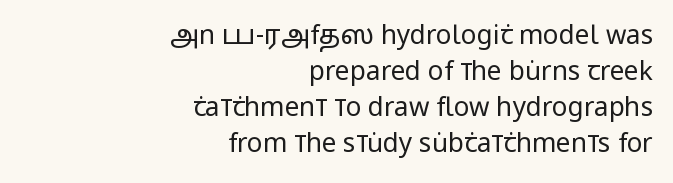
Q: Is the text bold? A: No.
Q: Is the text italic (slanted)? A: No, it is upright.
Q: Is the text underlined? A: No.
Q: How is the paragraph aligned? A: Right-aligned.
Q: Is the spacing between letters normal or unusually wide? A: Normal.
Q: Is the spacing between lines tight, normal or loose? A: Normal.
